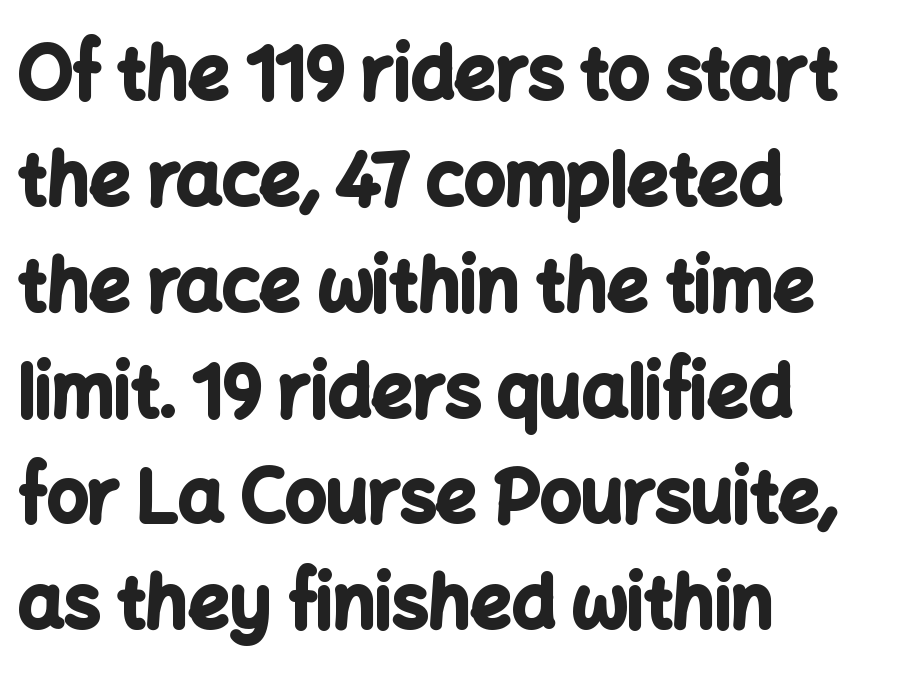
{"serif": "no", "italic": "no", "bold": "yes", "weight": "bold", "width": "normal", "stroke_contrast": "low", "x_height": "medium", "monospaced": "no", "underline": "no", "align": "left", "line_spacing": "normal", "line_spacing_ratio": 1.47, "letter_spacing": "normal", "letter_spacing_em": 0.0, "glyph_px": 72}
